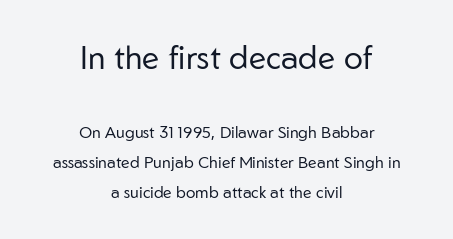
{"serif": "no", "italic": "no", "bold": "no", "weight": "regular", "width": "normal", "stroke_contrast": "low", "x_height": "medium", "monospaced": "no", "underline": "no", "align": "center", "line_spacing_ratio": 1.87, "letter_spacing": "normal", "letter_spacing_em": 0.0, "larger_block": "first", "size_ratio": 2.0, "glyph_px": 32}
